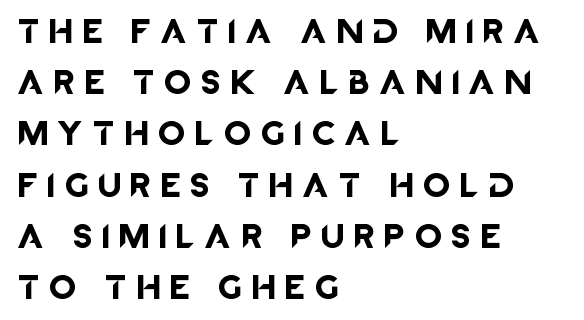
{"italic": "no", "underline": "no", "align": "left", "line_spacing": "loose", "line_spacing_ratio": 1.97, "letter_spacing": "wide", "letter_spacing_em": 0.45, "glyph_px": 26}
